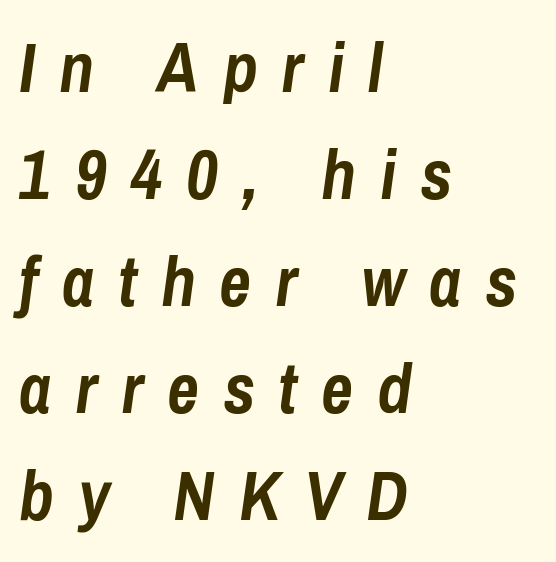
The image shows 70 px semibold, condensed type, italic (leaning right); set left-aligned, normal line spacing (1.53x), unusually wide letter spacing (+0.34 em), not underlined; low stroke contrast and a medium x-height.
